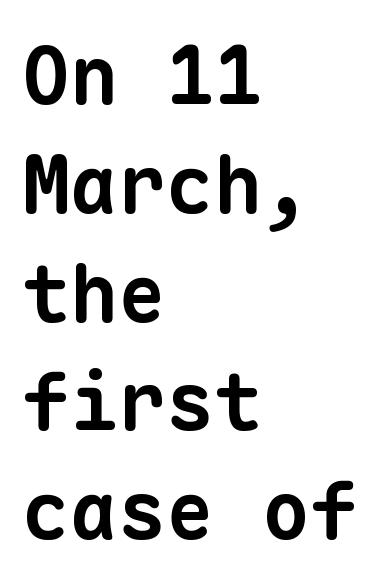
Q: Is the text bold? A: Yes.
Q: Is the typeface a serif or a sans-serif typeface? A: Sans-serif.
Q: Is the text underlined? A: No.
Q: How is the paragraph aligned? A: Left-aligned.
Q: Is the spacing between letters normal or unusually wide? A: Normal.
Q: Is the spacing between lines tight, normal or loose? A: Normal.
Q: Width (condensed, normal, or wide)? A: Normal.
Q: Stroke contrast? A: Low.
Q: x-height? A: Medium.
Q: Monospaced? A: Yes.
